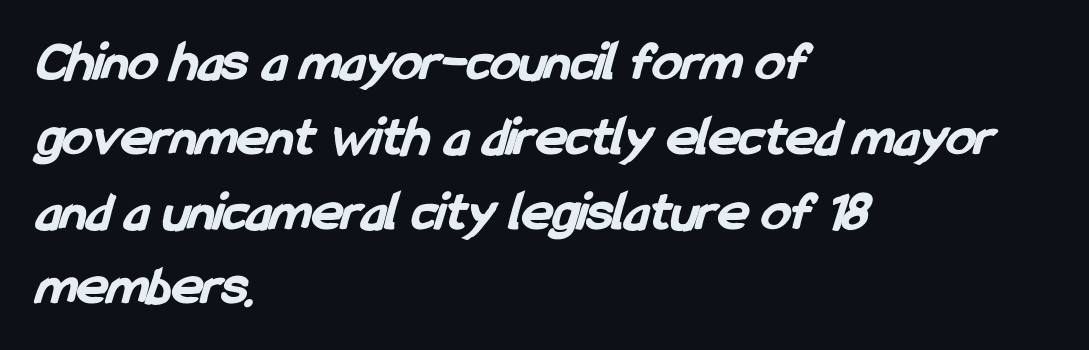
Q: Is the text bold? A: Yes.
Q: Is the typeface a serif or a sans-serif typeface? A: Sans-serif.
Q: Is the text underlined? A: No.
Q: How is the paragraph aligned? A: Left-aligned.
Q: Is the spacing between letters normal or unusually wide? A: Normal.
Q: Is the spacing between lines tight, normal or loose? A: Normal.
Q: Width (condensed, normal, or wide)? A: Condensed.
Q: Stroke contrast? A: Low.
Q: x-height? A: Medium.
Q: Monospaced? A: No.
